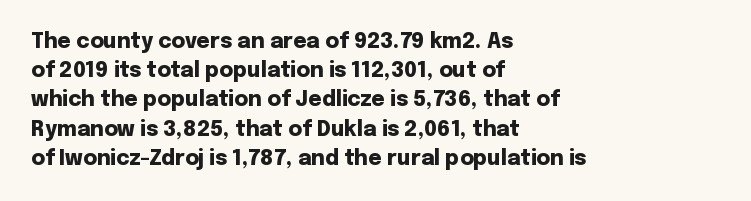
When letters stand straight like this, we call the style roman or upright. Line starts are locked; line ends wander. Quick note: underline off. Words appear dense and cohesive because spacing is normal. A normal amount of white space separates one row of letters from the next.
